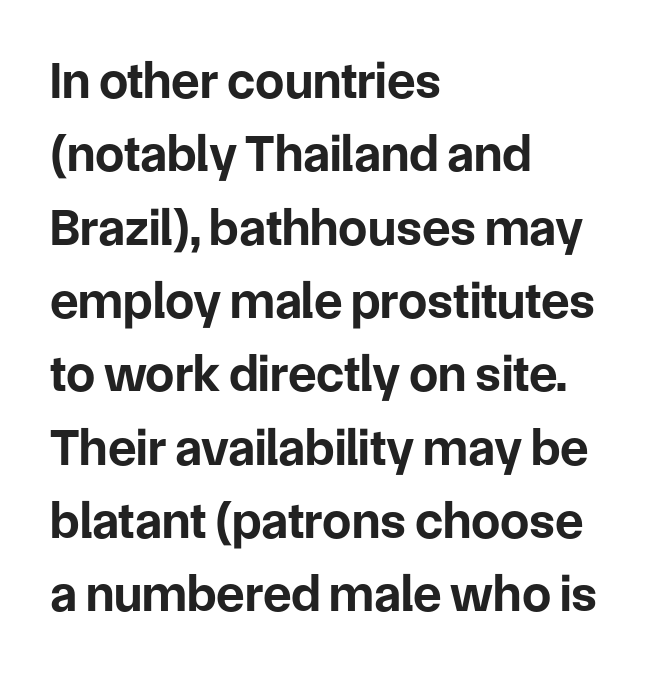
Q: Is the text bold? A: Yes.
Q: Is the text italic (slanted)? A: No, it is upright.
Q: Is the typeface a serif or a sans-serif typeface? A: Sans-serif.
Q: Is the text underlined? A: No.
Q: How is the paragraph aligned? A: Left-aligned.
Q: Is the spacing between letters normal or unusually wide? A: Normal.
Q: Is the spacing between lines tight, normal or loose? A: Normal.
Q: Width (condensed, normal, or wide)? A: Normal.
Q: Stroke contrast? A: Low.
Q: x-height? A: Medium.
Q: Monospaced? A: No.
